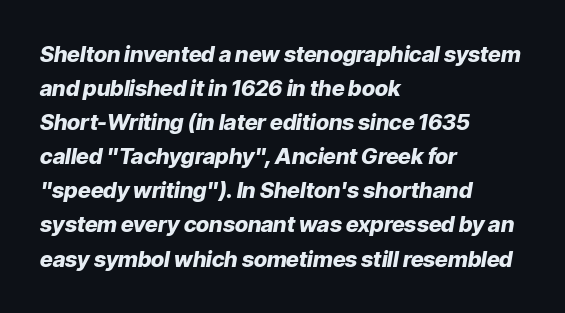
Q: Is the text bold? A: Yes.
Q: Is the text italic (slanted)? A: Yes, it leans right by about 9 degrees.
Q: Is the text underlined? A: No.
Q: How is the paragraph aligned? A: Left-aligned.
Q: Is the spacing between letters normal or unusually wide? A: Normal.
Q: Is the spacing between lines tight, normal or loose? A: Normal.
